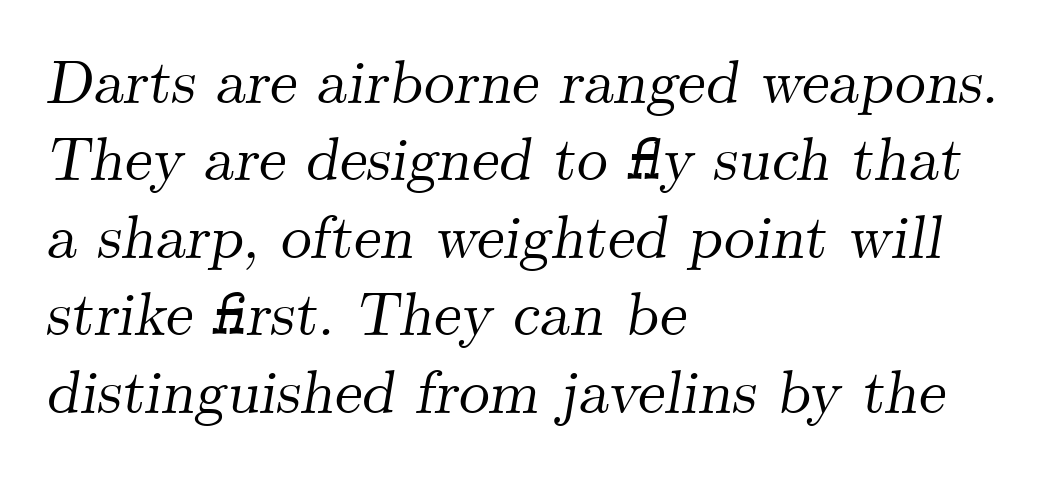
{"serif": "yes", "italic": "yes", "lean": "right", "slant_degrees": 9, "width": "normal", "stroke_contrast": "medium", "x_height": "small", "monospaced": "no", "underline": "no", "align": "left", "line_spacing": "normal", "line_spacing_ratio": 1.27, "letter_spacing": "normal", "letter_spacing_em": 0.0, "glyph_px": 61}
